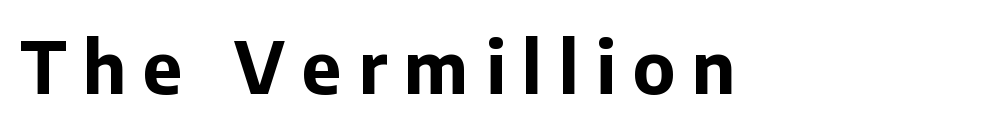
{"serif": "no", "italic": "no", "bold": "yes", "weight": "bold", "width": "normal", "stroke_contrast": "low", "x_height": "medium", "monospaced": "no", "underline": "no", "align": "left", "letter_spacing": "wide", "letter_spacing_em": 0.24, "glyph_px": 71}
